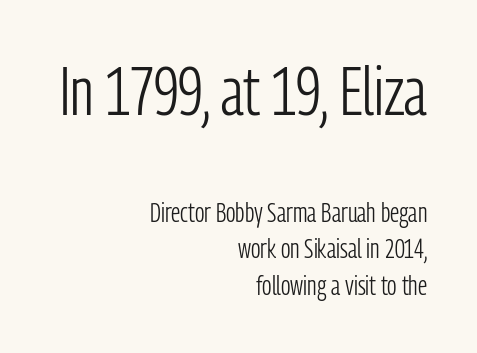
The font sits on the lighter half of the weight spectrum, regular included. Underline: absent. Of the two passages, the one on top uses the larger point size. Type style note: lacks serifs.
